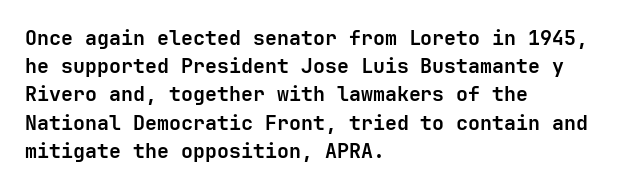
{"italic": "no", "bold": "yes", "underline": "no", "align": "left", "line_spacing": "normal", "line_spacing_ratio": 1.41, "letter_spacing": "normal", "letter_spacing_em": 0.0, "glyph_px": 20}
